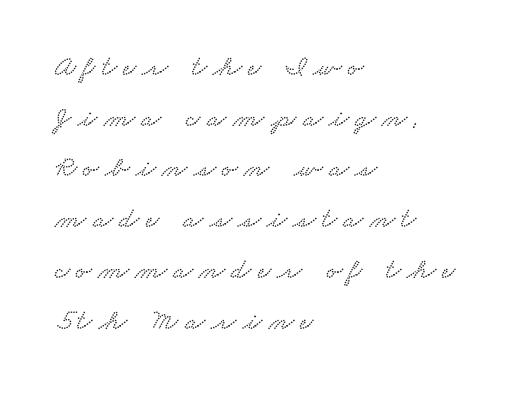
Q: Is the typeface a serif or a sans-serif typeface? A: Serif.
Q: Is the text underlined? A: No.
Q: How is the paragraph aligned? A: Left-aligned.
Q: Is the spacing between letters normal or unusually wide? A: Unusually wide.
Q: Width (condensed, normal, or wide)? A: Wide.
Q: Stroke contrast? A: Low.
Q: x-height? A: Small.
Q: Monospaced? A: No.
